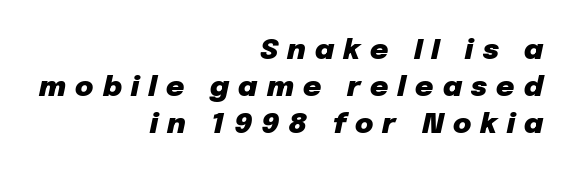
{"italic": "yes", "lean": "right", "slant_degrees": 12, "bold": "yes", "weight": "heavy", "width": "normal", "stroke_contrast": "low", "x_height": "medium", "monospaced": "no", "underline": "no", "align": "right", "line_spacing": "normal", "line_spacing_ratio": 1.33, "letter_spacing": "wide", "letter_spacing_em": 0.33, "glyph_px": 28}
